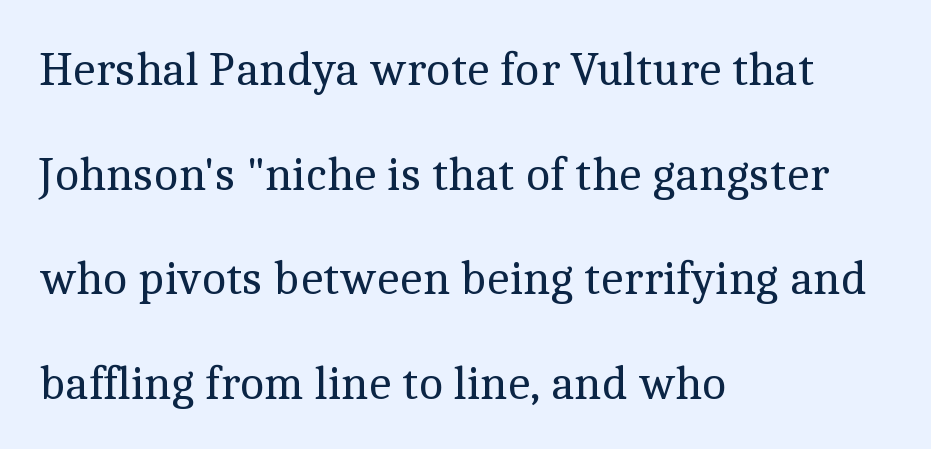
Vertical stems look standard width or narrower in stroke. You could not count columns in this text — the font is proportionally spaced. Is there any slant? The stems are plumb. Summary of vertical rhythm: relaxed, with wide interline spacing. In terms of letterform style, serifs are clearly present.
